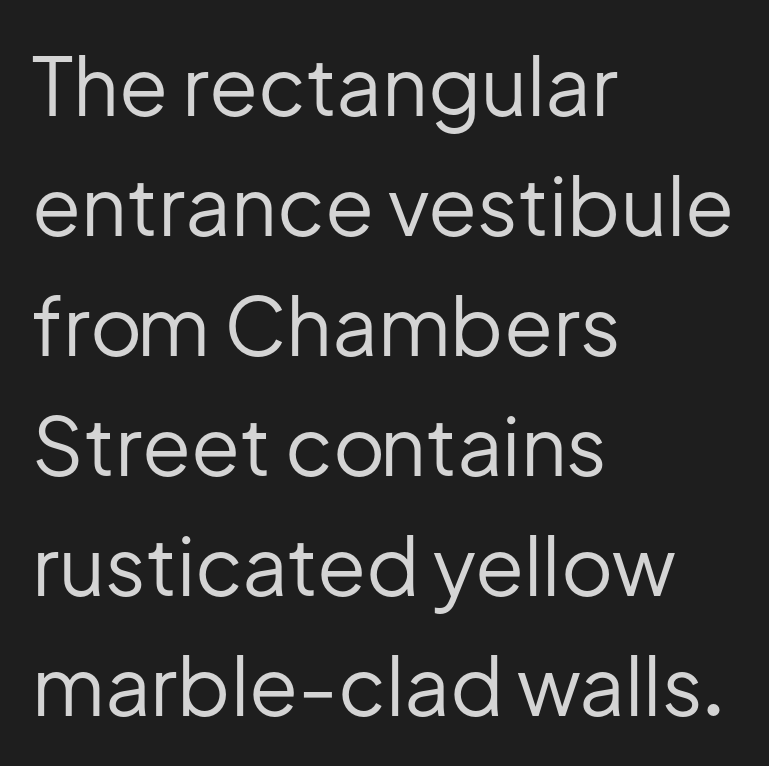
Q: Is the text bold? A: No.
Q: Is the text italic (slanted)? A: No, it is upright.
Q: Is the typeface a serif or a sans-serif typeface? A: Sans-serif.
Q: Is the text underlined? A: No.
Q: How is the paragraph aligned? A: Left-aligned.
Q: Is the spacing between letters normal or unusually wide? A: Normal.
Q: Is the spacing between lines tight, normal or loose? A: Normal.
Q: Width (condensed, normal, or wide)? A: Normal.
Q: Stroke contrast? A: Low.
Q: x-height? A: Medium.
Q: Monospaced? A: No.
